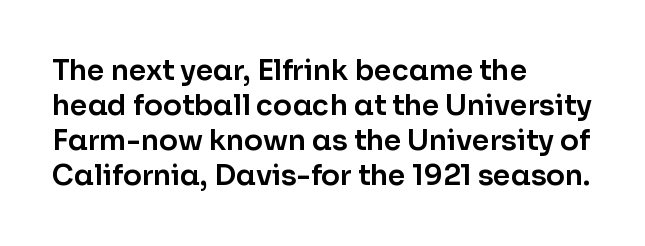
Q: Is the text italic (slanted)? A: No, it is upright.
Q: Is the typeface a serif or a sans-serif typeface? A: Sans-serif.
Q: Is the text underlined? A: No.
Q: How is the paragraph aligned? A: Left-aligned.
Q: Is the spacing between letters normal or unusually wide? A: Normal.
Q: Is the spacing between lines tight, normal or loose? A: Normal.
Q: Width (condensed, normal, or wide)? A: Normal.
Q: Stroke contrast? A: Low.
Q: x-height? A: Medium.
Q: Monospaced? A: No.
